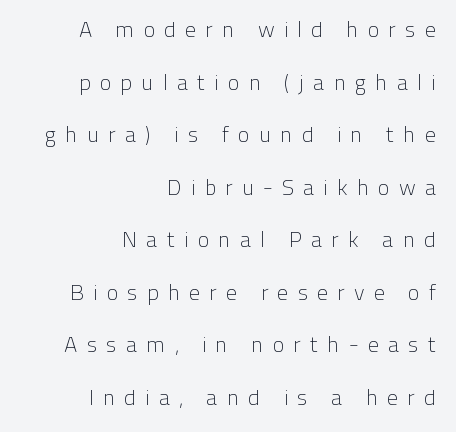
Stem width sits at or under what a default text font uses. The tracking reads as deliberately expanded to a designer's eye. Decoration check: the copy has no underline. It's the straight-up-and-down kind of type. The compositor pushed each line to the right boundary.
